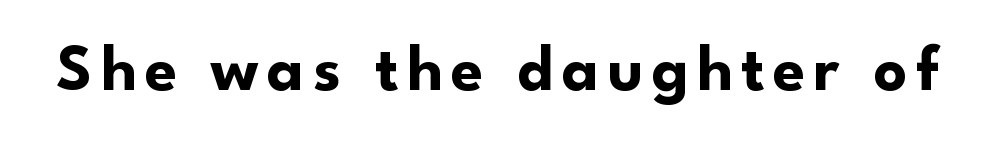
The image shows 65 px bold sans-serif type, upright; set not underlined; low stroke contrast and a small x-height.
